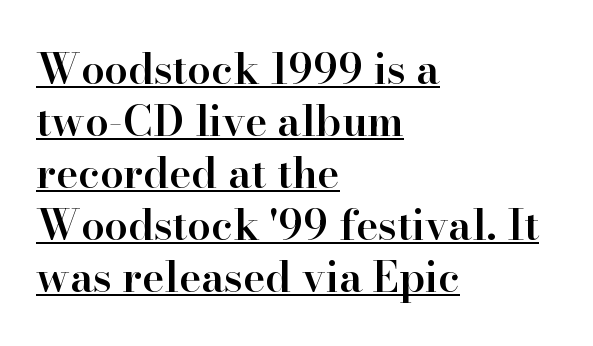
{"serif": "yes", "italic": "no", "bold": "semi", "weight": "semibold", "width": "normal", "stroke_contrast": "high", "x_height": "small", "monospaced": "no", "underline": "yes", "align": "left", "line_spacing_ratio": 1.24, "letter_spacing": "normal", "letter_spacing_em": 0.0, "glyph_px": 42}
